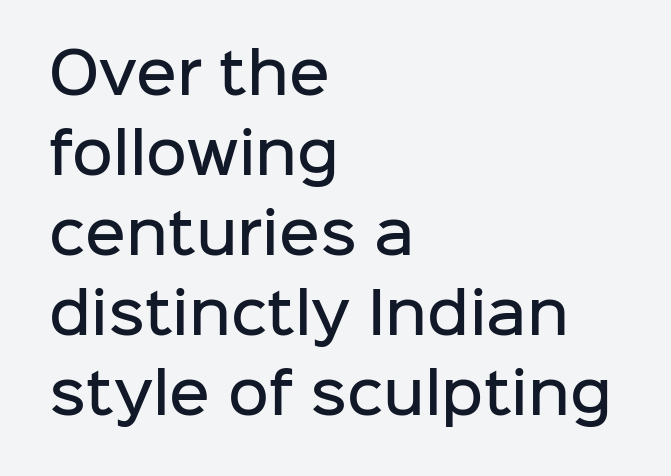
The image shows 56 px semibold sans-serif type, upright; set left-aligned, normal line spacing (1.43x), normal letter spacing, not underlined; low stroke contrast and a medium x-height.
